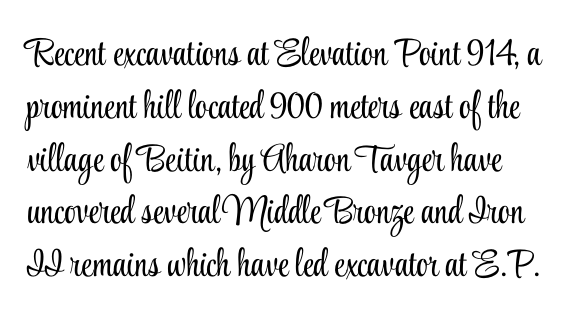
Glance below the letters and you will spot only blank space. This sample uses plain, unmodified letter spacing. Compared with a centered layout, this one pins lines to the left instead. You could not count columns in this text — the font is proportionally spaced. The letterforms sit at book weight or below.
